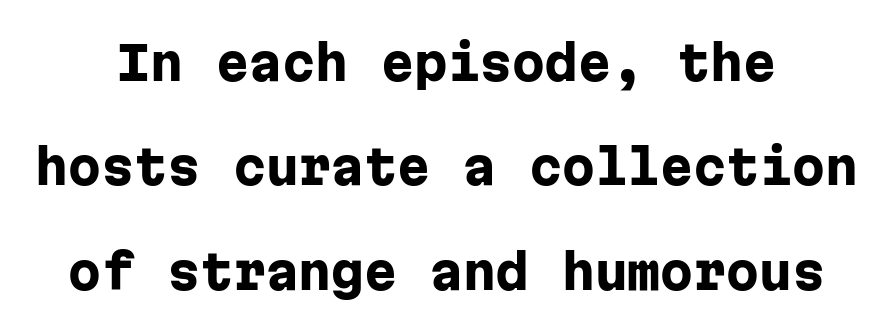
Q: Is the text bold? A: Yes.
Q: Is the text italic (slanted)? A: No, it is upright.
Q: Is the typeface a serif or a sans-serif typeface? A: Sans-serif.
Q: Is the text underlined? A: No.
Q: How is the paragraph aligned? A: Centered.
Q: Is the spacing between letters normal or unusually wide? A: Normal.
Q: Is the spacing between lines tight, normal or loose? A: Loose.
Q: Width (condensed, normal, or wide)? A: Normal.
Q: Stroke contrast? A: Low.
Q: x-height? A: Medium.
Q: Monospaced? A: Yes.
